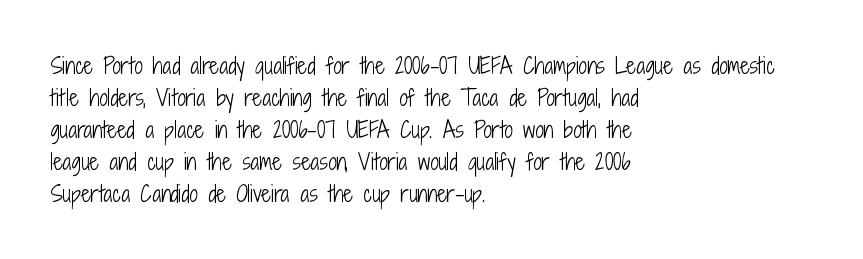
Q: Is the text bold? A: No.
Q: Is the text italic (slanted)? A: No, it is upright.
Q: Is the text underlined? A: No.
Q: How is the paragraph aligned? A: Left-aligned.
Q: Is the spacing between letters normal or unusually wide? A: Normal.
Q: Is the spacing between lines tight, normal or loose? A: Normal.
